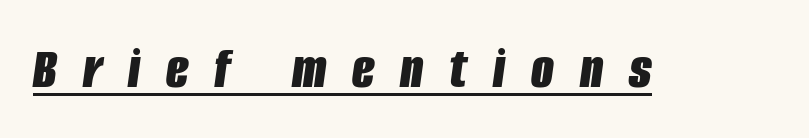
The image shows 59 px bold, condensed type, italic (leaning right); set unusually wide letter spacing (+0.44 em), underlined; low stroke contrast and a large x-height.
